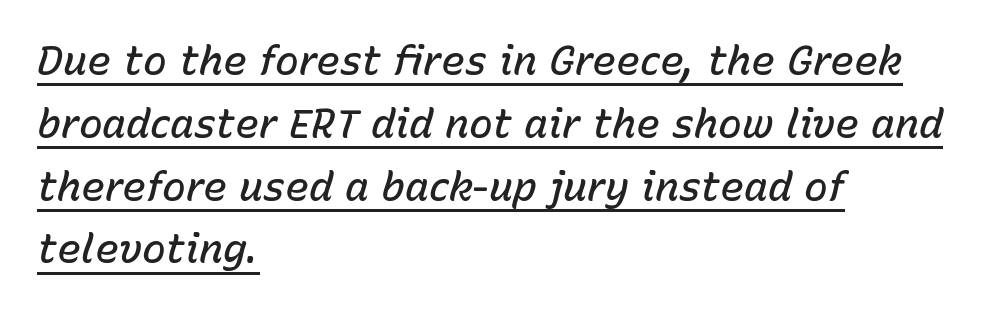
Q: Is the text bold? A: Semi-bold.
Q: Is the text italic (slanted)? A: Yes, it leans right by about 15 degrees.
Q: Is the text underlined? A: Yes.
Q: How is the paragraph aligned? A: Left-aligned.
Q: Is the spacing between letters normal or unusually wide? A: Normal.
Q: Is the spacing between lines tight, normal or loose? A: Normal.
Q: Width (condensed, normal, or wide)? A: Normal.
Q: Stroke contrast? A: Low.
Q: x-height? A: Medium.
Q: Monospaced? A: No.
